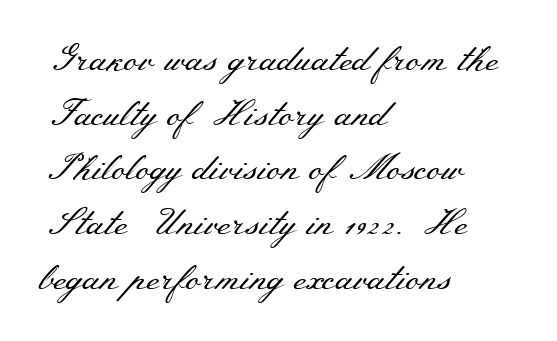
Q: Is the text bold? A: No.
Q: Is the text italic (slanted)? A: Yes.
Q: Is the typeface a serif or a sans-serif typeface? A: Serif.
Q: Is the text underlined? A: No.
Q: How is the paragraph aligned? A: Left-aligned.
Q: Is the spacing between letters normal or unusually wide? A: Normal.
Q: Is the spacing between lines tight, normal or loose? A: Normal.
Q: Width (condensed, normal, or wide)? A: Wide.
Q: Stroke contrast? A: Medium.
Q: x-height? A: Small.
Q: Monospaced? A: No.
